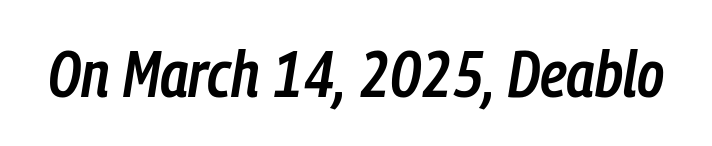
These lines carry some extra weight — a demibold, not a full bold. Notice how the stems are inclined rather than vertical — that's the hallmark of italics. Glance below the letters and you will spot only blank space. Short note: letters normally spaced. Character widths vary here, with narrow letters taking less room than wide ones.
